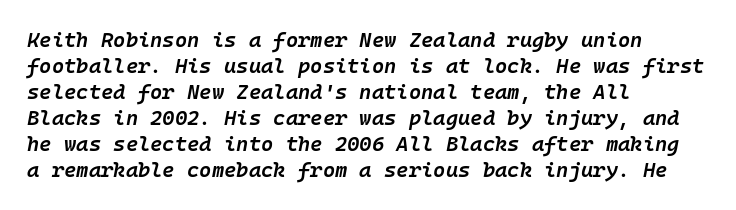
Q: Is the text bold? A: Semi-bold.
Q: Is the text italic (slanted)? A: Yes, it leans right by about 10 degrees.
Q: Is the text underlined? A: No.
Q: How is the paragraph aligned? A: Left-aligned.
Q: Is the spacing between letters normal or unusually wide? A: Normal.
